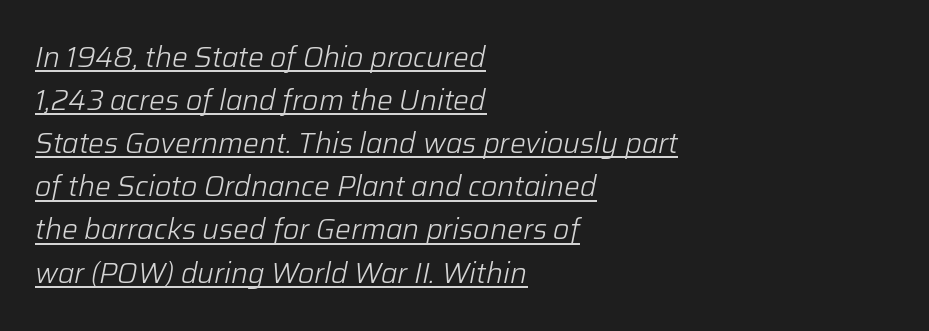
The image shows 28 px light type, italic (leaning right); set left-aligned, normal line spacing (1.54x), normal letter spacing, underlined; low stroke contrast and a medium x-height.
